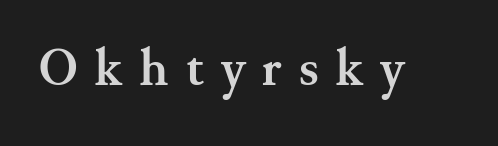
Descenders are the only things crossing below the line. Tracking value appears strongly positive — letters spread wide. These lines are composed in type with serifs. Notice how the stems are strictly vertical — no italics here.
